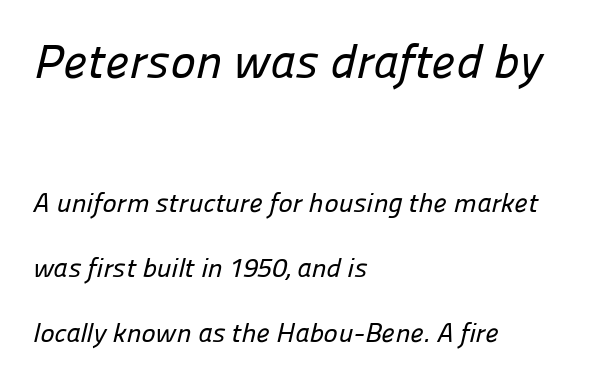
The image shows 48 px sans-serif type; set left-aligned, loose line spacing (2.41x), normal letter spacing, not underlined; the first (top) block is 1.78x larger; low stroke contrast and a medium x-height.
